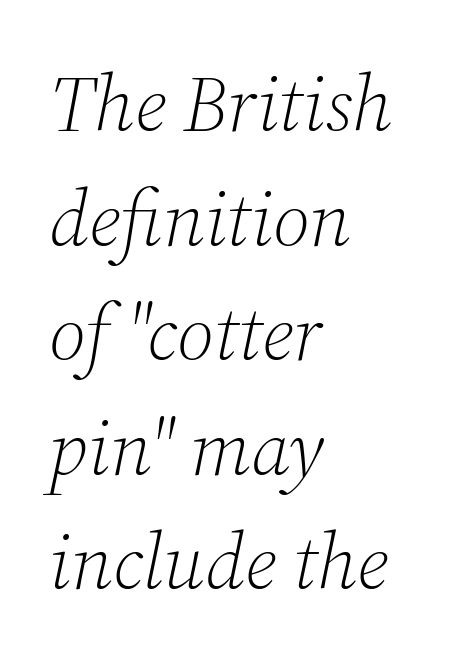
The image shows 79 px light serif type, italic (leaning right); set left-aligned, normal line spacing (1.45x), normal letter spacing, not underlined; medium stroke contrast and a medium x-height.
